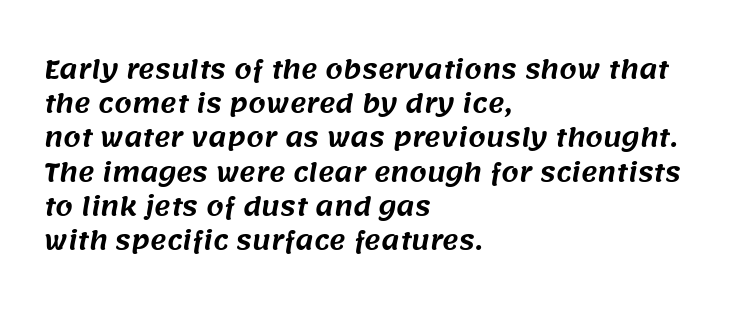
The paragraph has a hard left edge and a soft right edge. The glyphs are unaccompanied by any horizontal stroke below them. You could call the tracking neutral — neither tight nor loose. Vertical spacing — default.
